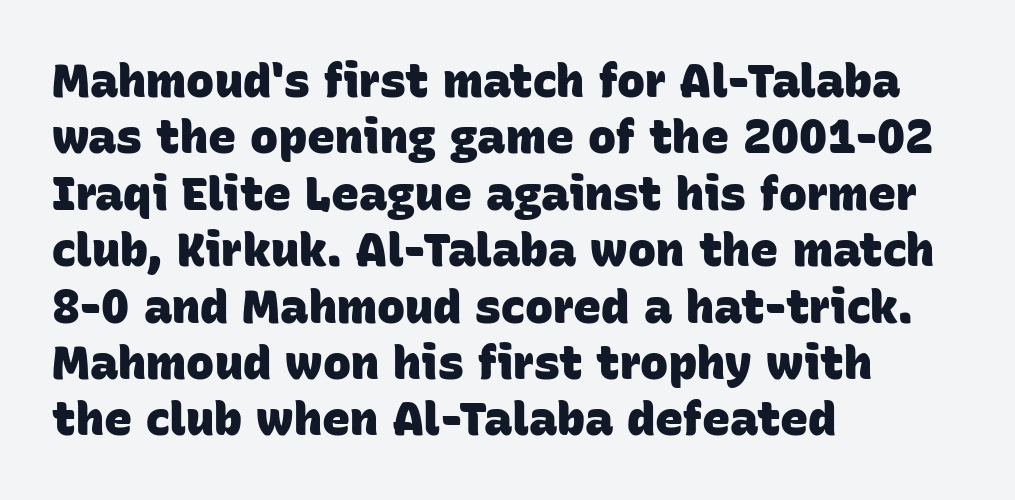
The setting favours the left margin, as ordinary paragraphs usually do. This sample uses a sans-serif face. You could not count columns in this text — the font is proportionally spaced. Words float on clear page, feet unadorned. Default kerning and tracking; the words read as compact shapes.
